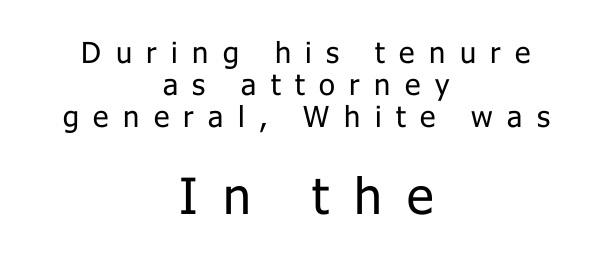
The image shows 50 px regular-weight sans-serif type, upright; set centered, tight line spacing (1.11x), unusually wide letter spacing (+0.5 em), not underlined; the second (bottom) block is 1.72x larger; low stroke contrast and a medium x-height.
